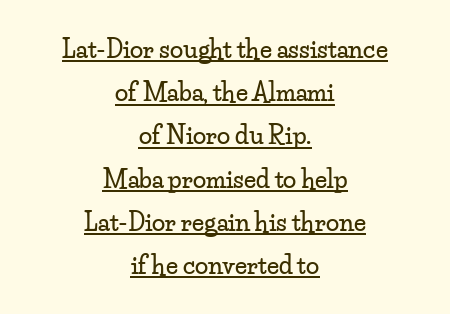
Posture: straight, roman, zero tilt. The paragraph shown floats in the horizontal middle. Does a line run under the words? Yes, clearly. Words appear dense and cohesive because spacing is normal.
